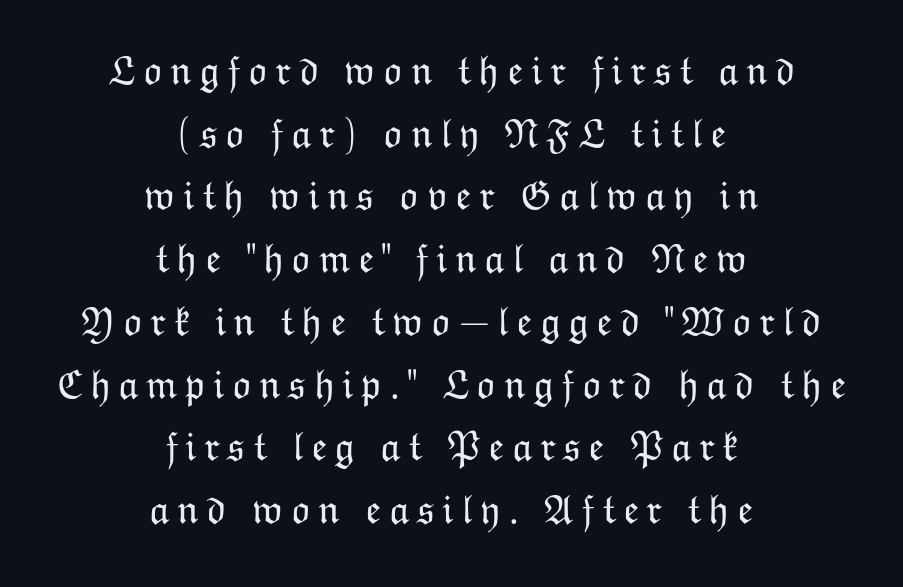
The image shows 41 px light type, upright; set centered, normal line spacing (1.53x), not underlined; low stroke contrast and a medium x-height.
